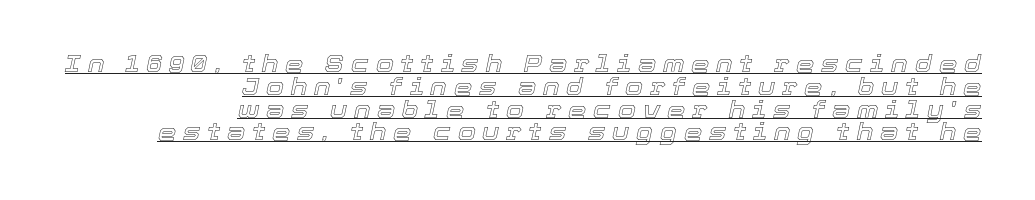
The image shows 23 px text type, italic (leaning right); set right-aligned, tight line spacing (0.99x), unusually wide letter spacing (+0.3 em), underlined.
